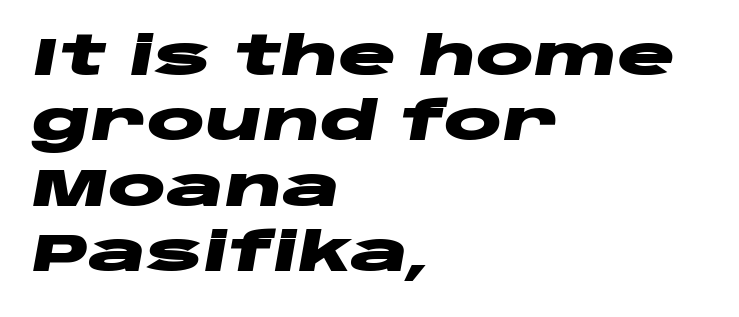
Q: Is the text bold? A: Yes.
Q: Is the text italic (slanted)? A: Yes, it leans right by about 10 degrees.
Q: Is the text underlined? A: No.
Q: How is the paragraph aligned? A: Left-aligned.
Q: Is the spacing between letters normal or unusually wide? A: Normal.
Q: Width (condensed, normal, or wide)? A: Wide.
Q: Stroke contrast? A: Low.
Q: x-height? A: Large.
Q: Monospaced? A: No.
